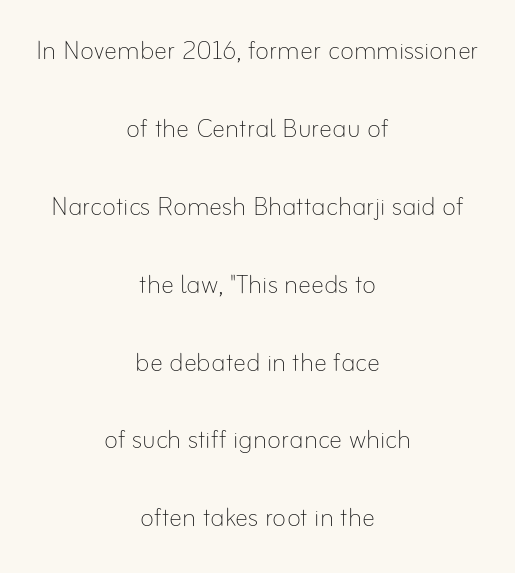
{"italic": "no", "bold": "no", "weight": "thin", "width": "normal", "stroke_contrast": "low", "x_height": "small", "monospaced": "no", "underline": "no", "align": "center", "line_spacing": "loose", "line_spacing_ratio": 2.36, "letter_spacing": "normal", "letter_spacing_em": 0.0, "glyph_px": 33}
